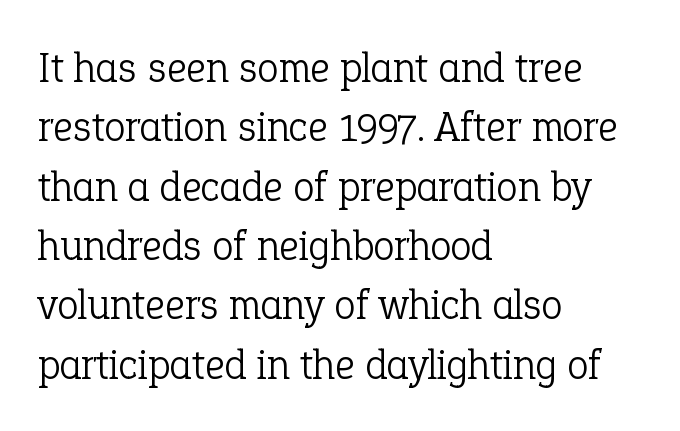
{"serif": "yes", "italic": "no", "bold": "no", "weight": "light", "width": "normal", "stroke_contrast": "low", "x_height": "medium", "monospaced": "no", "underline": "no", "align": "left", "line_spacing": "normal", "line_spacing_ratio": 1.38, "letter_spacing": "normal", "letter_spacing_em": 0.0, "glyph_px": 43}
